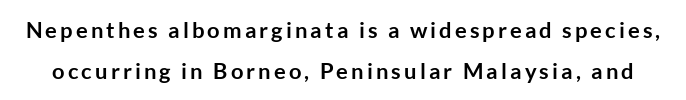
Q: Is the text bold? A: Yes.
Q: Is the text italic (slanted)? A: No, it is upright.
Q: Is the text underlined? A: No.
